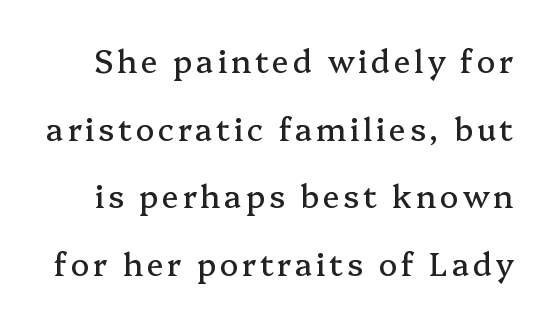
Q: Is the text italic (slanted)? A: No, it is upright.
Q: Is the typeface a serif or a sans-serif typeface? A: Serif.
Q: Is the text underlined? A: No.
Q: Is the spacing between lines tight, normal or loose? A: Loose.
Q: Width (condensed, normal, or wide)? A: Normal.
Q: Stroke contrast? A: Medium.
Q: x-height? A: Medium.
Q: Monospaced? A: No.
